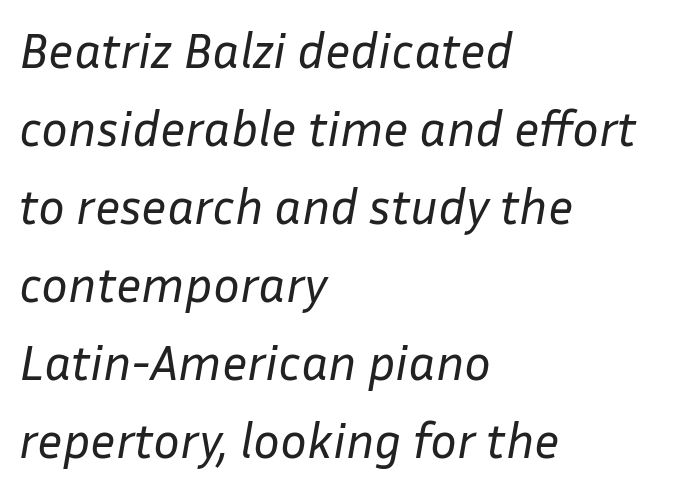
{"italic": "yes", "lean": "right", "slant_degrees": 10, "bold": "no", "weight": "regular", "width": "normal", "stroke_contrast": "low", "x_height": "medium", "monospaced": "no", "underline": "no", "align": "left", "line_spacing": "normal", "line_spacing_ratio": 1.56, "letter_spacing": "normal", "letter_spacing_em": 0.0, "glyph_px": 50}
